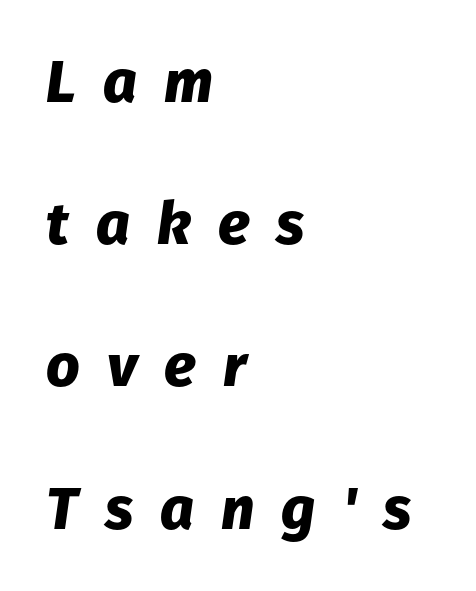
The image shows 59 px heavy type, italic (leaning right); set left-aligned, loose line spacing (2.41x), unusually wide letter spacing (+0.46 em), not underlined; low stroke contrast and a medium x-height.
